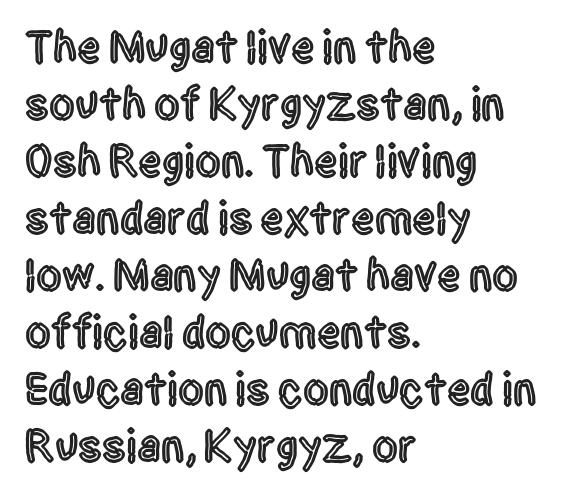
Note the varied advance widths — an 'i' is clearly narrower than an 'm'. The axis of the letterforms is exactly vertical. These lines keep a tight, regular rhythm from letter to letter. This is sans-serif lettering, the kind often seen on screens and signage.
